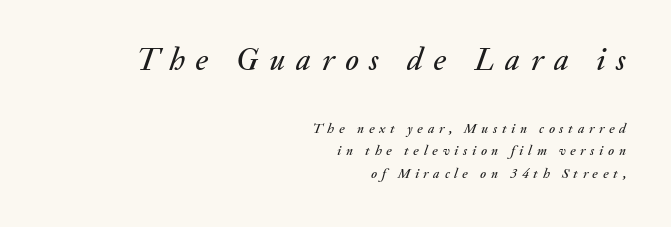
Q: Is the text italic (slanted)? A: Yes, it leans right by about 20 degrees.
Q: Is the text underlined? A: No.
Q: How is the paragraph aligned? A: Right-aligned.
Q: Is the spacing between letters normal or unusually wide? A: Unusually wide.
Q: Is the spacing between lines tight, normal or loose? A: Normal.
Q: Which block of text is set in a larger size, the first (top) or the second (bottom)? A: The first (top) one.
Q: Width (condensed, normal, or wide)? A: Normal.
Q: Stroke contrast? A: Medium.
Q: x-height? A: Small.
Q: Monospaced? A: No.
